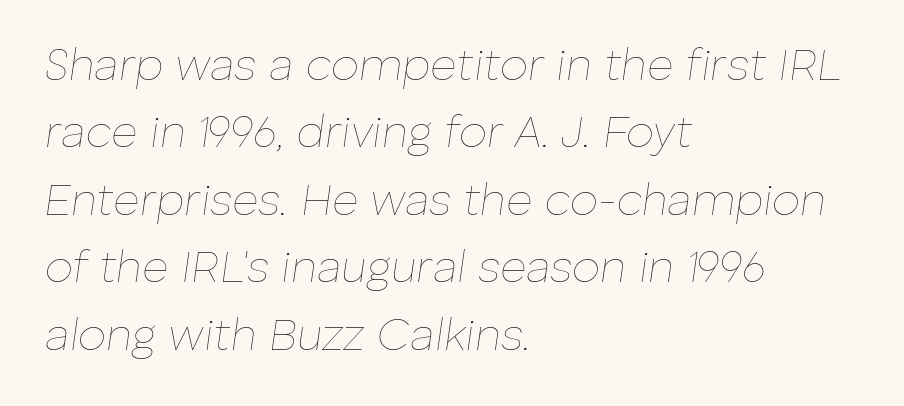
{"italic": "yes", "lean": "right", "slant_degrees": 8, "bold": "no", "weight": "thin", "width": "normal", "stroke_contrast": "low", "x_height": "medium", "monospaced": "no", "underline": "no", "align": "left", "line_spacing": "normal", "line_spacing_ratio": 1.5, "letter_spacing": "normal", "letter_spacing_em": 0.0, "glyph_px": 45}
